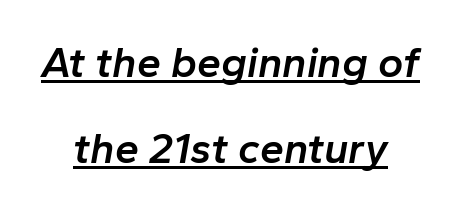
Spacing between characters is what you'd get straight out of the box. Is this a fixed-width face? No — the glyphs have proportional, varying widths. How heavy is the stroke? Medium-heavy — a semibold, shy of bold. Summary of vertical rhythm: relaxed, with wide interline spacing. This rendering uses center alignment, leaving both contours irregular but symmetric. Emphasis is given by a line drawn under the lettering.
